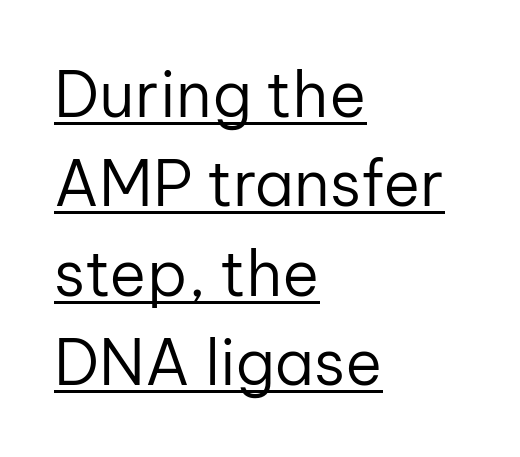
The image shows 63 px regular-weight sans-serif type, upright; set left-aligned, normal line spacing (1.42x), normal letter spacing, underlined; low stroke contrast and a medium x-height.
